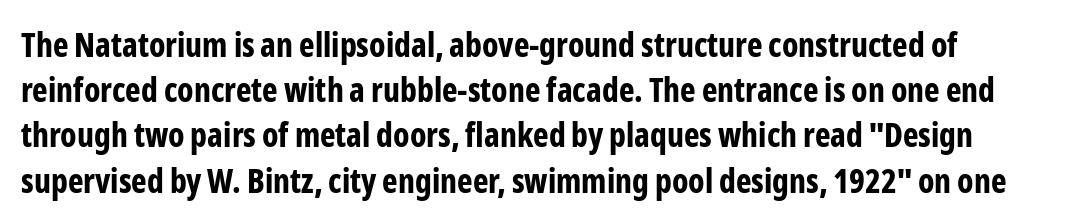
{"serif": "no", "italic": "no", "bold": "yes", "weight": "bold", "width": "condensed", "stroke_contrast": "low", "x_height": "medium", "monospaced": "no", "underline": "no", "line_spacing": "normal", "line_spacing_ratio": 1.37, "letter_spacing": "normal", "letter_spacing_em": 0.0, "glyph_px": 33}
